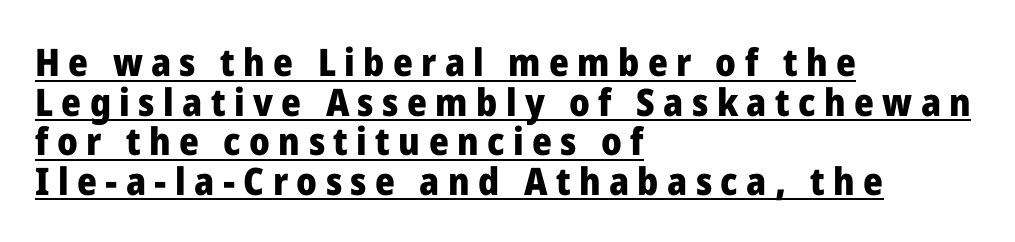
Looks like regular typesetting: each glyph gets only the width it needs. Font category for this specimen: sans-serif. Honestly, the rows look squashed on top of each other. Notice how the passage keeps a crisp vertical edge on the left only.
